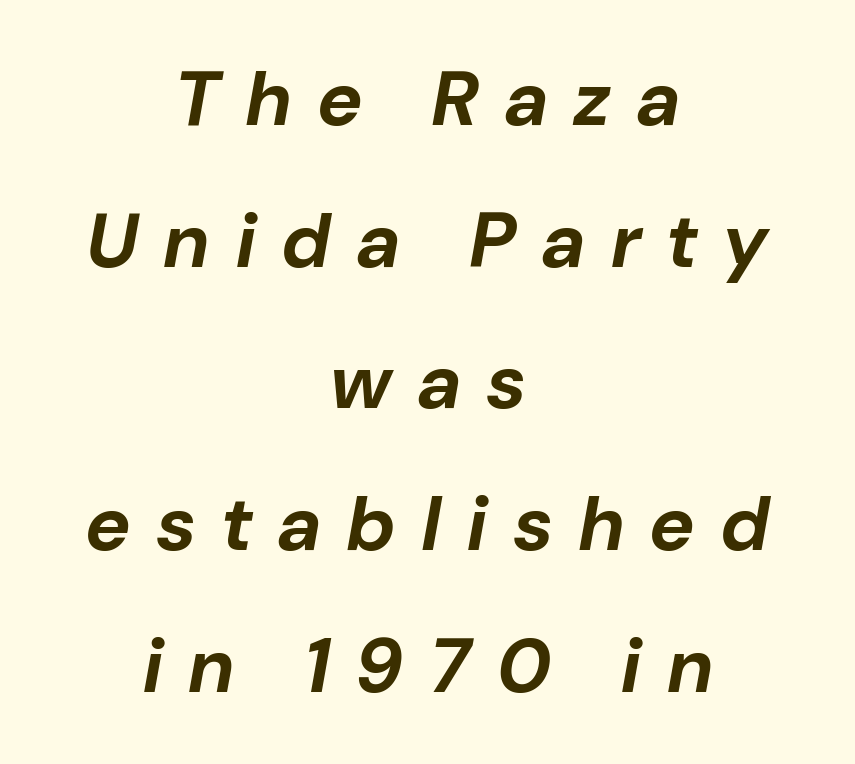
Q: Is the text bold? A: Yes.
Q: Is the text italic (slanted)? A: Yes, it leans right by about 10 degrees.
Q: Is the text underlined? A: No.
Q: How is the paragraph aligned? A: Centered.
Q: Is the spacing between letters normal or unusually wide? A: Unusually wide.
Q: Width (condensed, normal, or wide)? A: Normal.
Q: Stroke contrast? A: Low.
Q: x-height? A: Medium.
Q: Monospaced? A: No.
